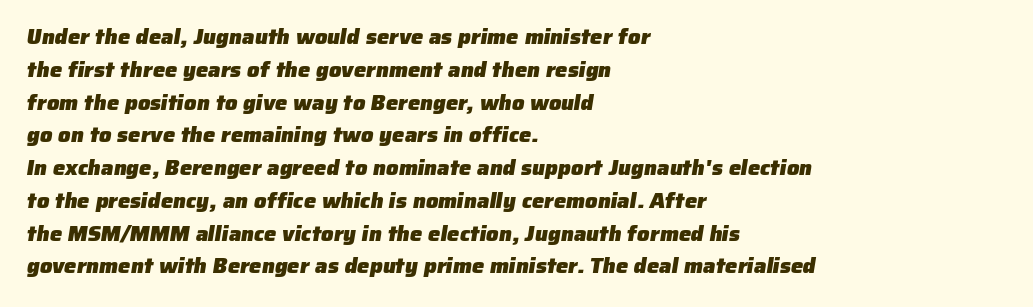
The horizontal fit of the characters is conventional and even. Every row of glyphs begins at an identical x-position on the left. Descenders are the only things crossing below the line. The leading is moderate, giving the passage an even texture. Heavy-handed strokes throughout: this text is bold.
